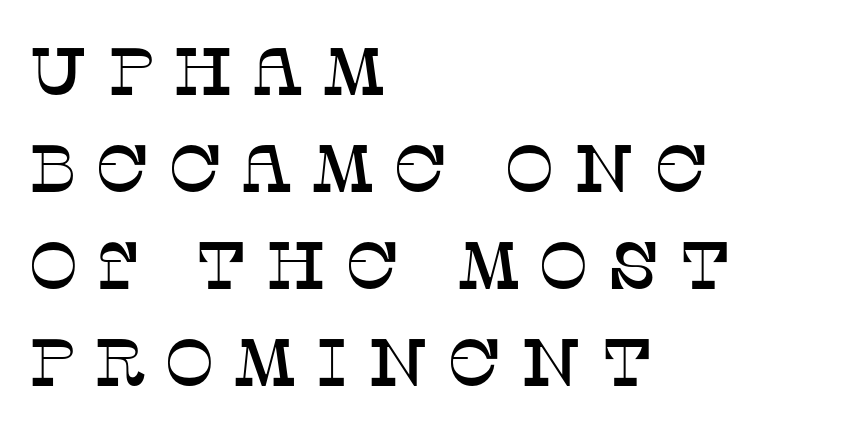
Q: Is the text italic (slanted)? A: No, it is upright.
Q: Is the typeface a serif or a sans-serif typeface? A: Serif.
Q: Is the text underlined? A: No.
Q: How is the paragraph aligned? A: Left-aligned.
Q: Is the spacing between letters normal or unusually wide? A: Unusually wide.
Q: Is the spacing between lines tight, normal or loose? A: Normal.
Q: Width (condensed, normal, or wide)? A: Normal.
Q: Stroke contrast? A: Low.
Q: x-height? A: Large.
Q: Monospaced? A: No.
